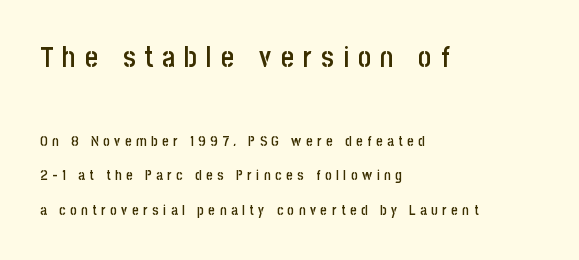
Q: Is the text bold? A: Semi-bold.
Q: Is the text italic (slanted)? A: No, it is upright.
Q: Is the typeface a serif or a sans-serif typeface? A: Sans-serif.
Q: Is the text underlined? A: No.
Q: How is the paragraph aligned? A: Left-aligned.
Q: Is the spacing between letters normal or unusually wide? A: Unusually wide.
Q: Is the spacing between lines tight, normal or loose? A: Loose.
Q: Which block of text is set in a larger size, the first (top) or the second (bottom)? A: The first (top) one.
Q: Width (condensed, normal, or wide)? A: Condensed.
Q: Stroke contrast? A: Low.
Q: x-height? A: Large.
Q: Monospaced? A: No.
